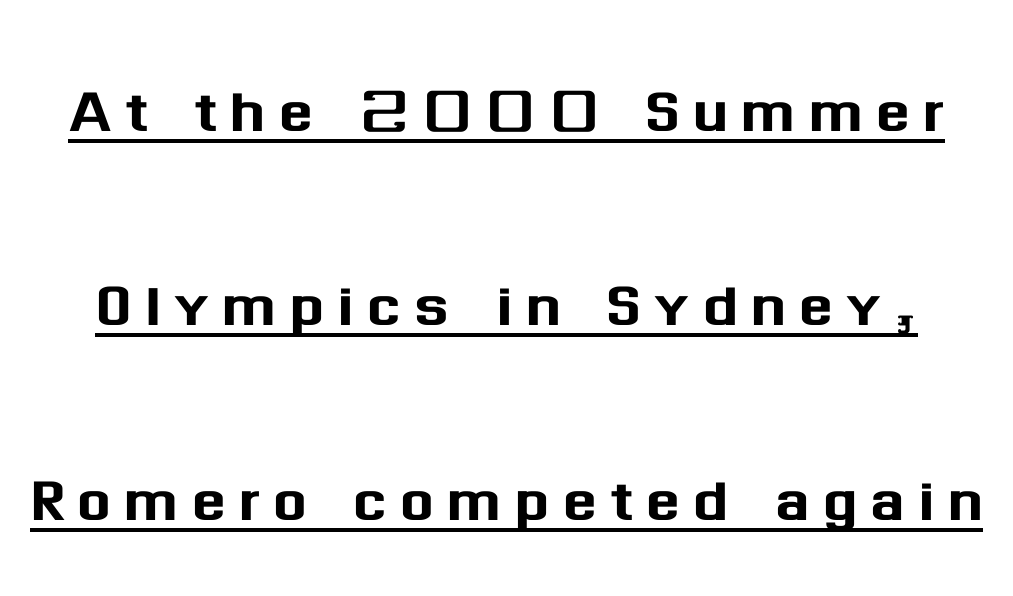
{"serif": "no", "italic": "no", "width": "normal", "stroke_contrast": "medium", "x_height": "medium", "monospaced": "no", "underline": "yes", "line_spacing": "loose", "line_spacing_ratio": 2.43, "glyph_px": 80}
